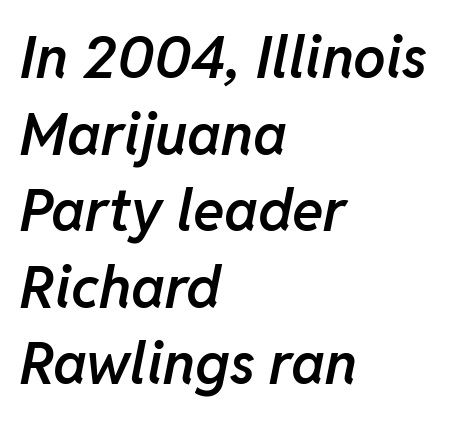
The image shows 58 px semibold type, italic (leaning right); set left-aligned, normal line spacing (1.32x), normal letter spacing, not underlined; low stroke contrast and a medium x-height.
